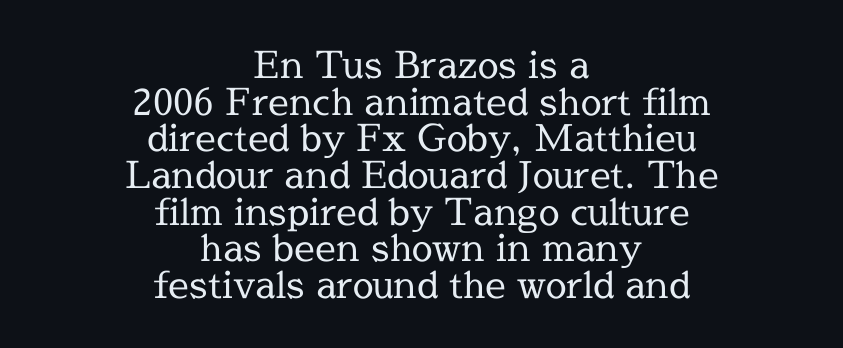
Q: Is the text bold? A: No.
Q: Is the text italic (slanted)? A: No, it is upright.
Q: Is the typeface a serif or a sans-serif typeface? A: Serif.
Q: Is the text underlined? A: No.
Q: How is the paragraph aligned? A: Centered.
Q: Is the spacing between letters normal or unusually wide? A: Normal.
Q: Is the spacing between lines tight, normal or loose? A: Tight.
Q: Width (condensed, normal, or wide)? A: Normal.
Q: x-height? A: Medium.
Q: Monospaced? A: No.
